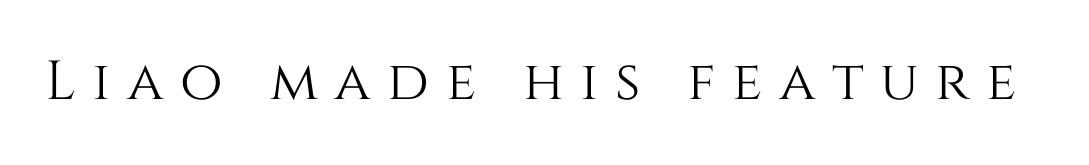
Q: Is the text italic (slanted)? A: No, it is upright.
Q: Is the text underlined? A: No.
Q: Is the spacing between letters normal or unusually wide? A: Unusually wide.
Q: Width (condensed, normal, or wide)? A: Normal.
Q: Stroke contrast? A: Medium.
Q: x-height? A: Large.
Q: Monospaced? A: No.
